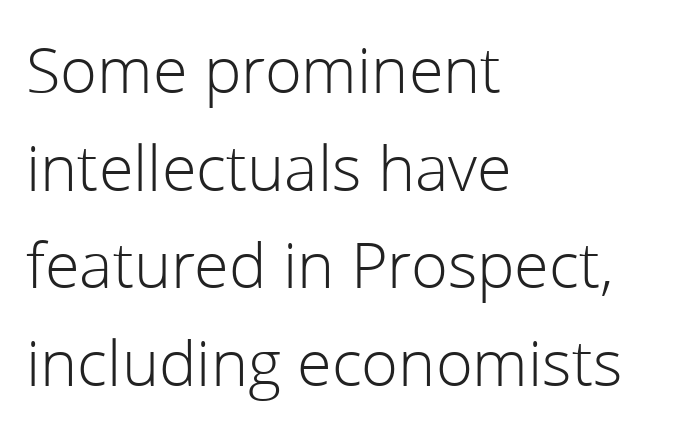
Q: Is the text bold? A: No.
Q: Is the text italic (slanted)? A: No, it is upright.
Q: Is the typeface a serif or a sans-serif typeface? A: Sans-serif.
Q: Is the text underlined? A: No.
Q: How is the paragraph aligned? A: Left-aligned.
Q: Is the spacing between letters normal or unusually wide? A: Normal.
Q: Is the spacing between lines tight, normal or loose? A: Normal.
Q: Width (condensed, normal, or wide)? A: Normal.
Q: Stroke contrast? A: Low.
Q: x-height? A: Medium.
Q: Monospaced? A: No.
